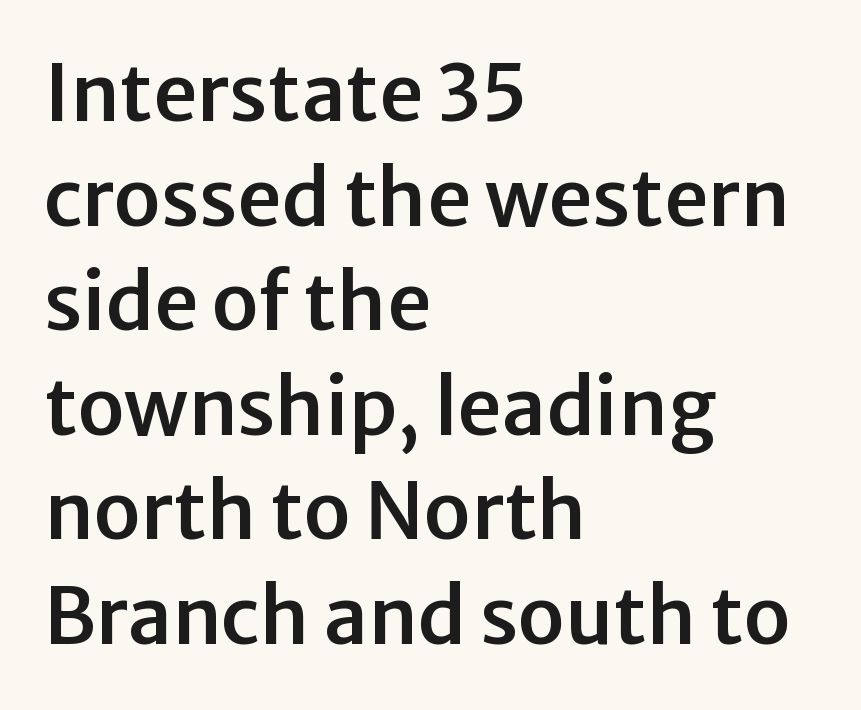
Q: Is the text italic (slanted)? A: No, it is upright.
Q: Is the typeface a serif or a sans-serif typeface? A: Sans-serif.
Q: Is the text underlined? A: No.
Q: How is the paragraph aligned? A: Left-aligned.
Q: Is the spacing between letters normal or unusually wide? A: Normal.
Q: Is the spacing between lines tight, normal or loose? A: Normal.
Q: Width (condensed, normal, or wide)? A: Normal.
Q: Stroke contrast? A: Low.
Q: x-height? A: Medium.
Q: Monospaced? A: No.
